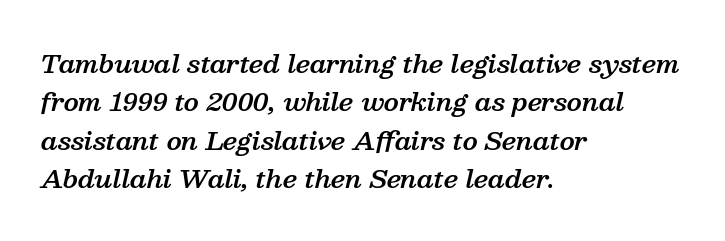
The image shows 25 px text type, italic (leaning right); set left-aligned, normal line spacing (1.54x), normal letter spacing, not underlined.
